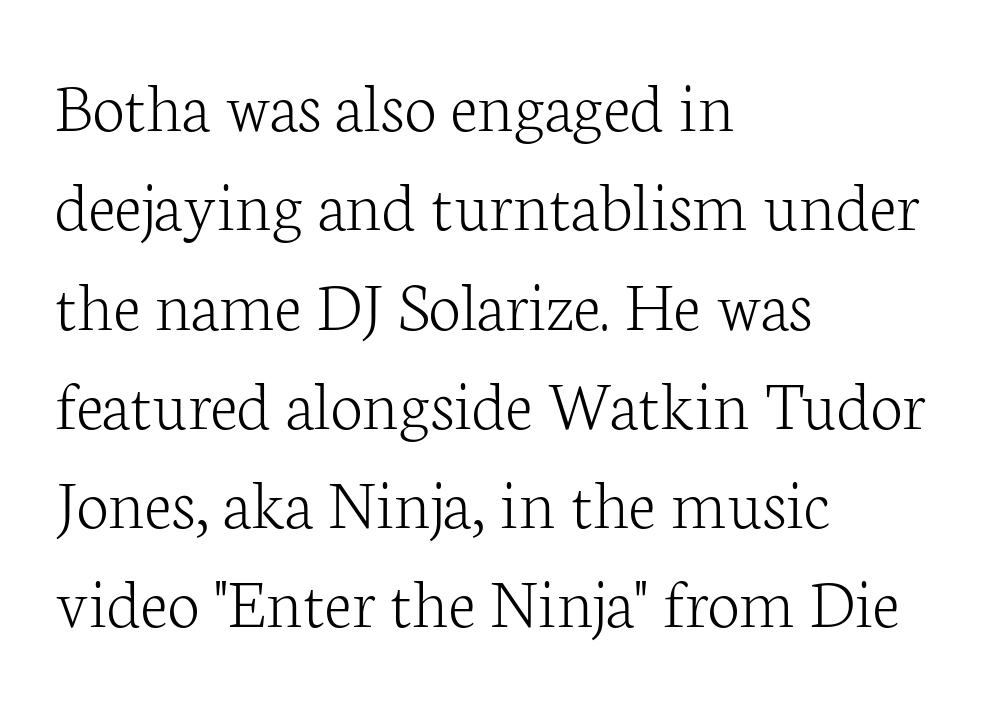
The image shows 73 px light serif type, upright; set left-aligned, normal line spacing (1.36x), normal letter spacing, not underlined; low stroke contrast and a medium x-height.
